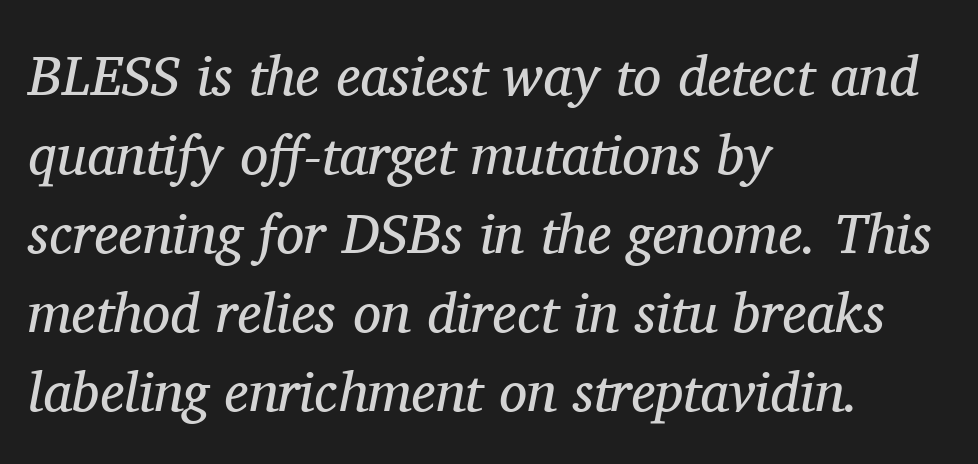
No extra tracking has been applied to these lines. Leading matches the norm, producing a regular column. A typesetter would mark this as italic. Note the varied advance widths — an 'i' is clearly narrower than an 'm'. Beneath every word, the page is bare. The compositor pushed each line to the left boundary.
